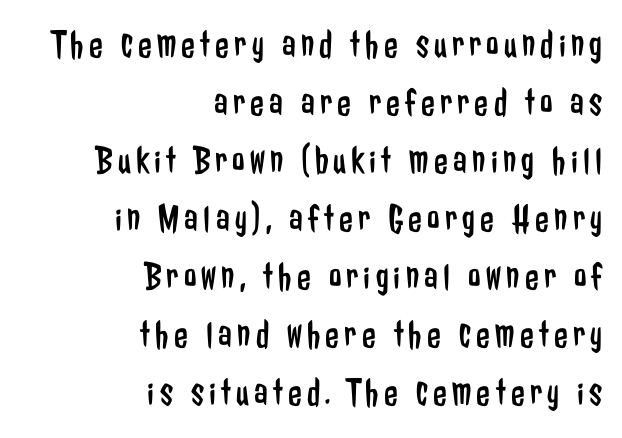
{"serif": "no", "italic": "no", "bold": "no", "weight": "regular", "width": "condensed", "stroke_contrast": "low", "x_height": "medium", "monospaced": "no", "underline": "no", "align": "right", "line_spacing": "normal", "line_spacing_ratio": 1.45, "glyph_px": 40}
